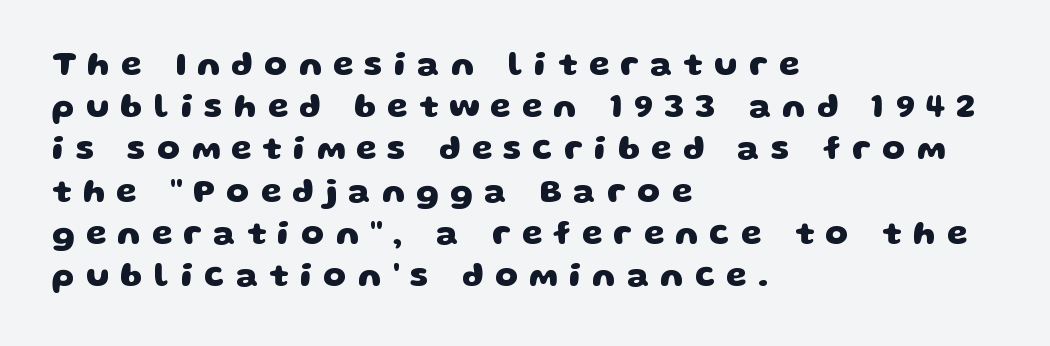
Here the designer chose a conventional face with non-uniform glyph widths. Summary of weight: heavy, a full bold. How would I describe the line gaps? Plain and ordinary. The letterforms stand isolated, each surrounded by extra space. A sans-serif font was chosen for this passage.
